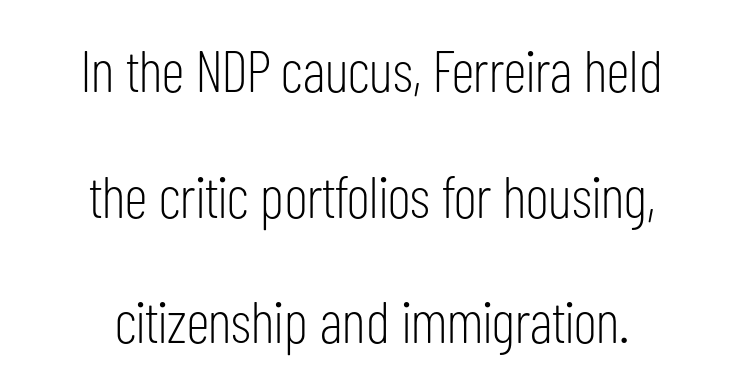
Typographically, this falls in the sans-serif category. Airy leading. Quick note: underline off. Line starts and ends both wander, symmetrically. Note the varied advance widths — an 'i' is clearly narrower than an 'm'. Posture: upright roman.
